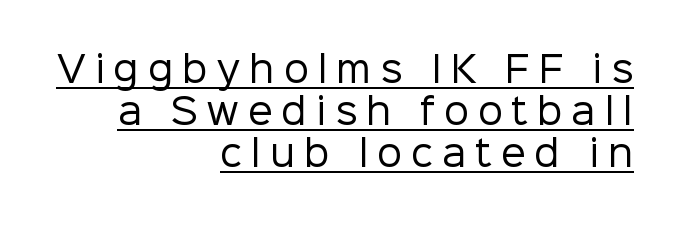
{"serif": "no", "italic": "no", "bold": "no", "weight": "regular", "width": "normal", "stroke_contrast": "low", "x_height": "medium", "monospaced": "no", "underline": "yes", "align": "right", "line_spacing_ratio": 1.2, "letter_spacing": "wide", "letter_spacing_em": 0.26, "glyph_px": 35}
